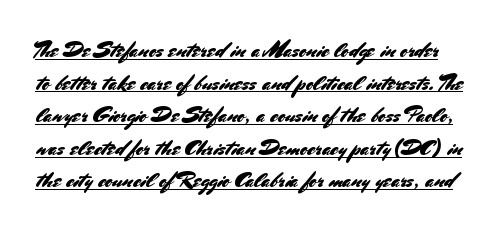
Q: Is the text italic (slanted)? A: Yes.
Q: Is the text underlined? A: Yes.
Q: Is the spacing between letters normal or unusually wide? A: Normal.
Q: Is the spacing between lines tight, normal or loose? A: Normal.
